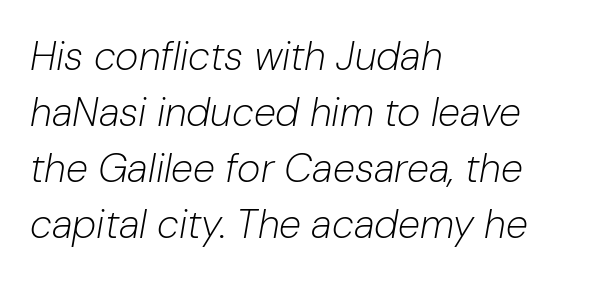
The image shows 40 px light type, italic (leaning right); set left-aligned, normal line spacing (1.4x), normal letter spacing, not underlined; low stroke contrast and a medium x-height.
